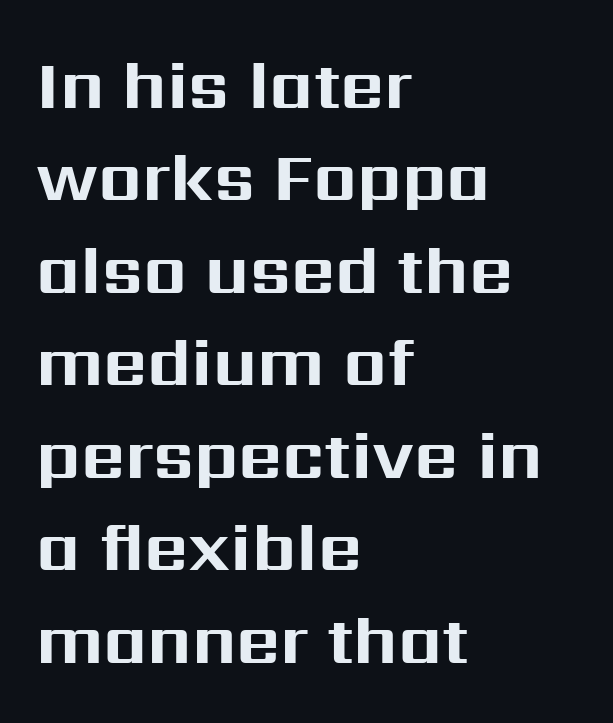
Rows of type keep a routine distance in the vertical direction. These lines are rendered in a variable-pitch font. Stroke thickness is high; the sample reads as a true bold. Nobody drew a line under any word here.
